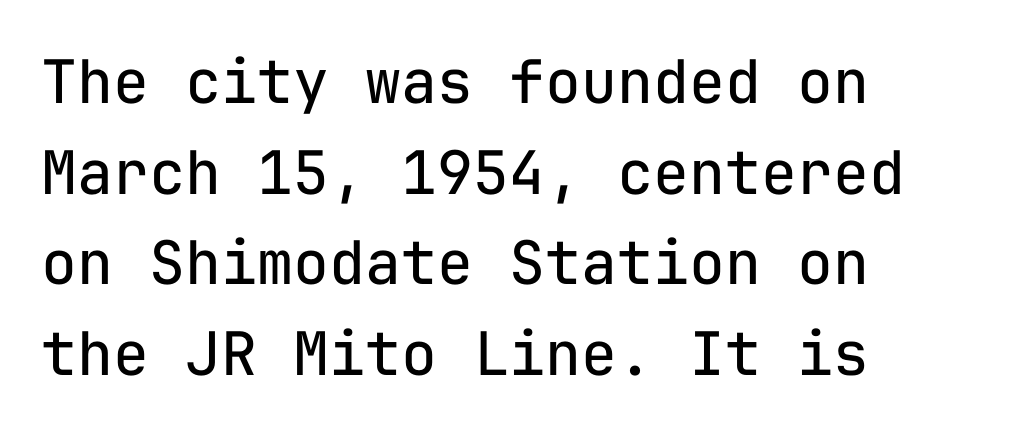
Q: Is the text bold? A: No.
Q: Is the text italic (slanted)? A: No, it is upright.
Q: Is the typeface a serif or a sans-serif typeface? A: Sans-serif.
Q: Is the text underlined? A: No.
Q: How is the paragraph aligned? A: Left-aligned.
Q: Is the spacing between letters normal or unusually wide? A: Normal.
Q: Is the spacing between lines tight, normal or loose? A: Normal.
Q: Width (condensed, normal, or wide)? A: Normal.
Q: Stroke contrast? A: Low.
Q: x-height? A: Medium.
Q: Monospaced? A: Yes.
